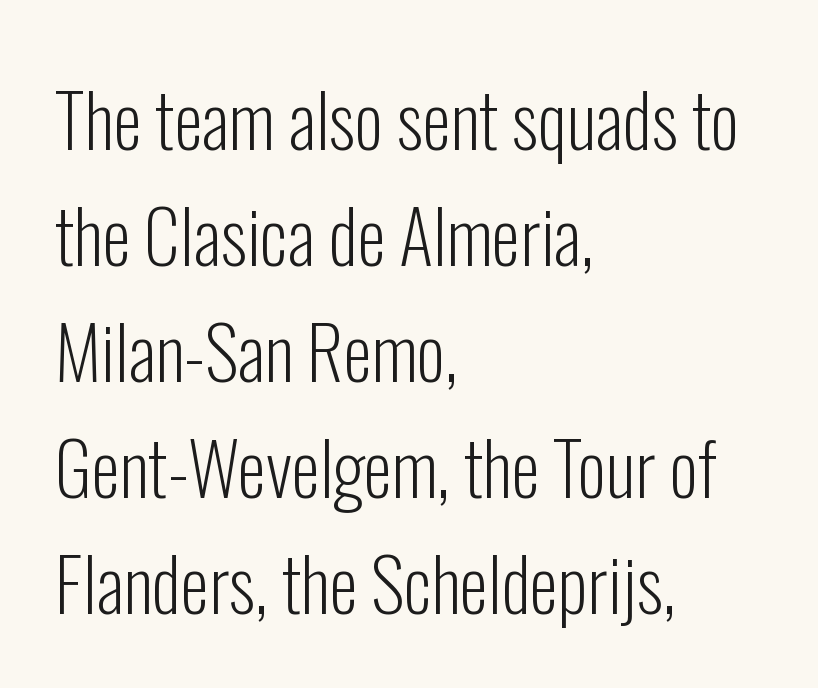
A clean baseline with only descenders dipping below it. Layout note: lines flush left. Each stroke keeps to a modest, everyday thickness or less. Italic: no, the glyphs are upright roman.
